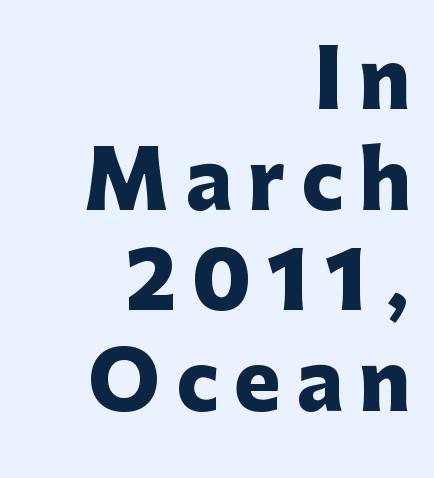
The image shows 78 px heavy sans-serif type, upright; set right-aligned, normal line spacing (1.29x), unusually wide letter spacing (+0.2 em), not underlined; low stroke contrast and a medium x-height.
